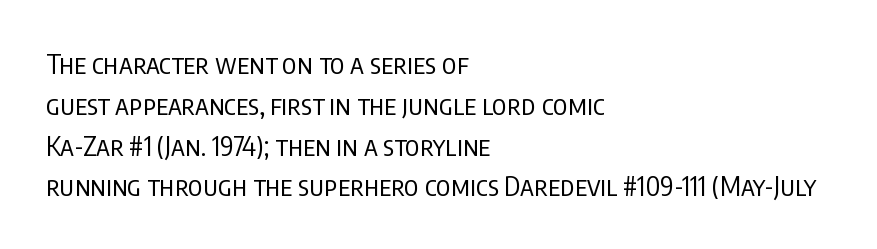
The image shows 27 px text type, upright; set left-aligned, normal line spacing (1.51x), normal letter spacing, not underlined.
